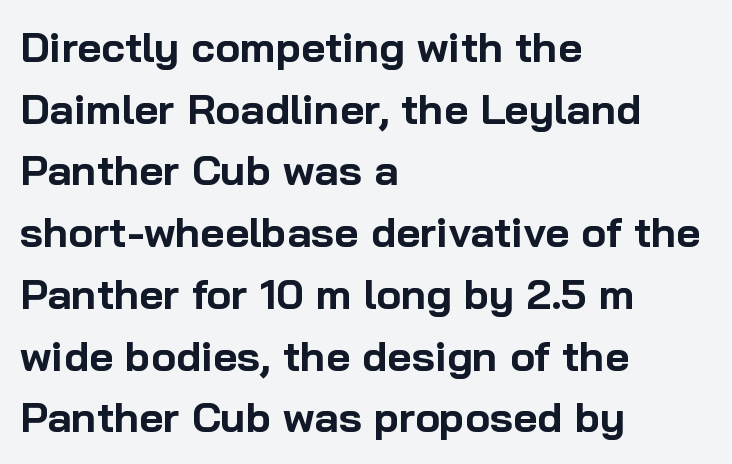
Looks like regular typesetting: each glyph gets only the width it needs. The type sits square on the baseline with zero lean. Classification — sans serif. Type without underlining. The ragged edge is on the right, which tells us the setting is flush left.
